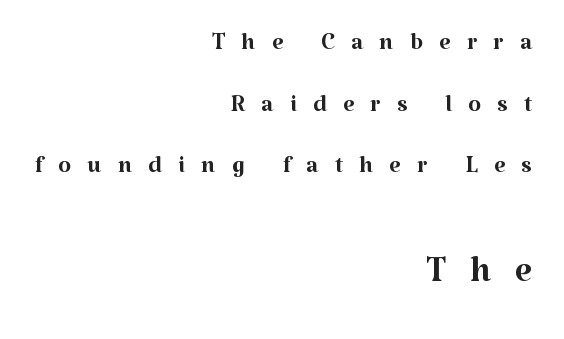
The image shows 49 px regular-weight serif type, upright; set right-aligned, line spacing 1.87x, unusually wide letter spacing (+0.49 em), not underlined; the second (bottom) block is 1.48x larger; medium stroke contrast and a medium x-height.
